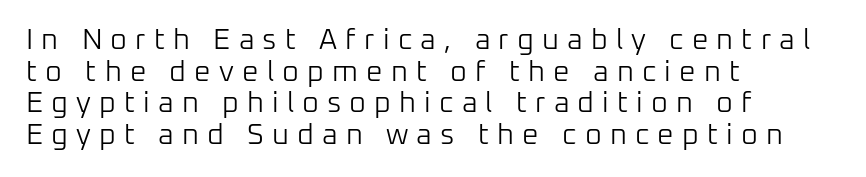
The face used here is proportionally spaced, like ordinary book or web type. Leading: reduced. The face used here is a sans, in the tradition of grotesques and geometrics. Italic? Not at all — the glyphs are vertical. The tracking jumps out immediately: characters are airy and widely separated. The gap between lines stays unmarked.
